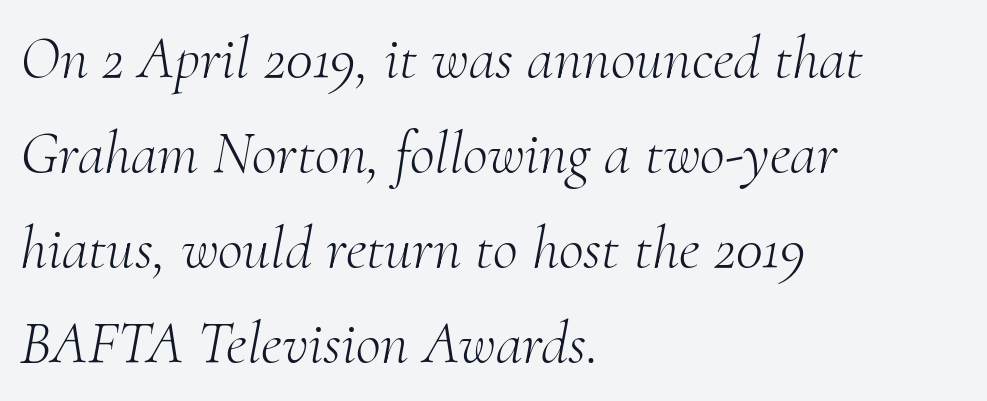
{"serif": "yes", "italic": "yes", "lean": "right", "slant_degrees": 10, "bold": "no", "weight": "light", "width": "normal", "stroke_contrast": "medium", "x_height": "small", "monospaced": "no", "underline": "no", "align": "left", "line_spacing": "normal", "line_spacing_ratio": 1.56, "letter_spacing": "normal", "letter_spacing_em": 0.0, "glyph_px": 61}
